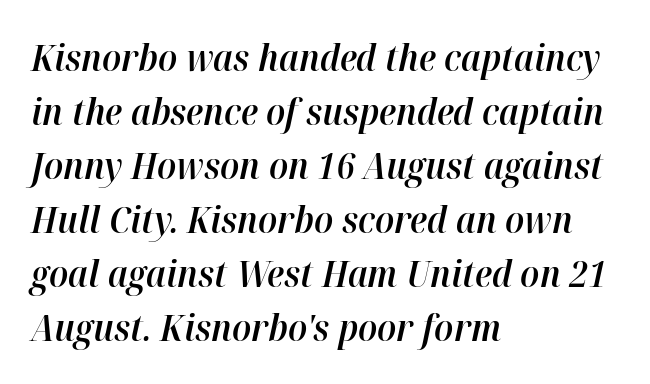
Q: Is the text bold? A: Semi-bold.
Q: Is the text italic (slanted)? A: Yes, it leans right by about 12 degrees.
Q: Is the text underlined? A: No.
Q: How is the paragraph aligned? A: Left-aligned.
Q: Is the spacing between letters normal or unusually wide? A: Normal.
Q: Is the spacing between lines tight, normal or loose? A: Normal.
Q: Width (condensed, normal, or wide)? A: Normal.
Q: Stroke contrast? A: High.
Q: x-height? A: Medium.
Q: Monospaced? A: No.
